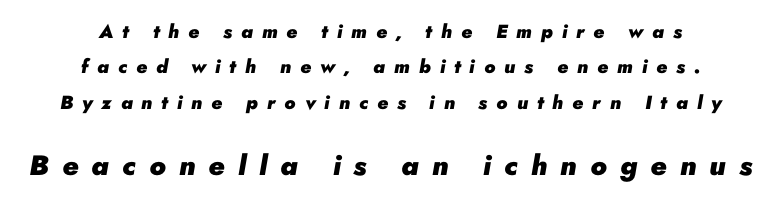
Q: Is the text bold? A: Yes.
Q: Is the text italic (slanted)? A: Yes, it leans right by about 10 degrees.
Q: Is the text underlined? A: No.
Q: How is the paragraph aligned? A: Centered.
Q: Is the spacing between letters normal or unusually wide? A: Unusually wide.
Q: Which block of text is set in a larger size, the first (top) or the second (bottom)? A: The second (bottom) one.
Q: Width (condensed, normal, or wide)? A: Normal.
Q: Stroke contrast? A: Low.
Q: x-height? A: Small.
Q: Monospaced? A: No.
